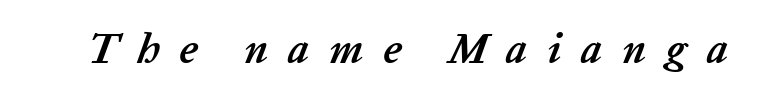
{"italic": "yes", "lean": "right", "slant_degrees": 20, "bold": "yes", "weight": "semibold", "width": "normal", "stroke_contrast": "low", "x_height": "medium", "monospaced": "no", "underline": "no", "letter_spacing": "wide", "letter_spacing_em": 0.46, "glyph_px": 42}
